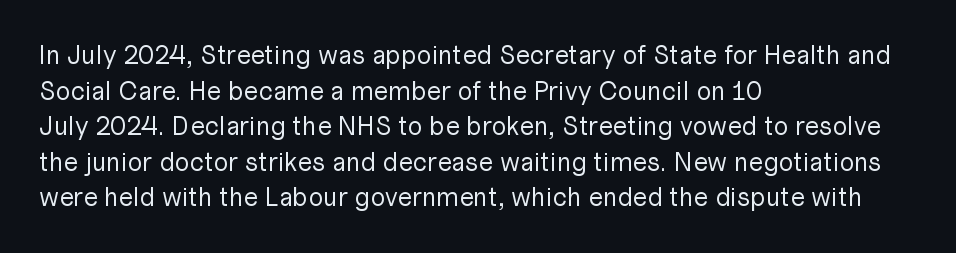
Q: Is the text bold? A: No.
Q: Is the text italic (slanted)? A: No, it is upright.
Q: Is the text underlined? A: No.
Q: How is the paragraph aligned? A: Left-aligned.
Q: Is the spacing between letters normal or unusually wide? A: Normal.
Q: Is the spacing between lines tight, normal or loose? A: Normal.
